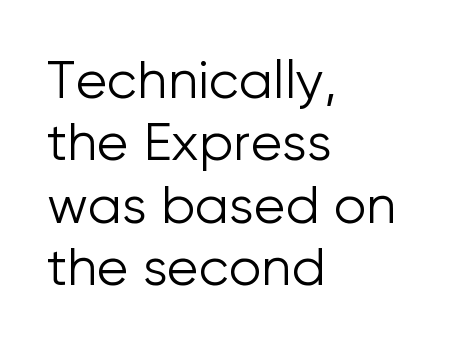
The image shows 52 px light sans-serif type, upright; set left-aligned, line spacing 1.2x, normal letter spacing, not underlined; low stroke contrast and a medium x-height.
